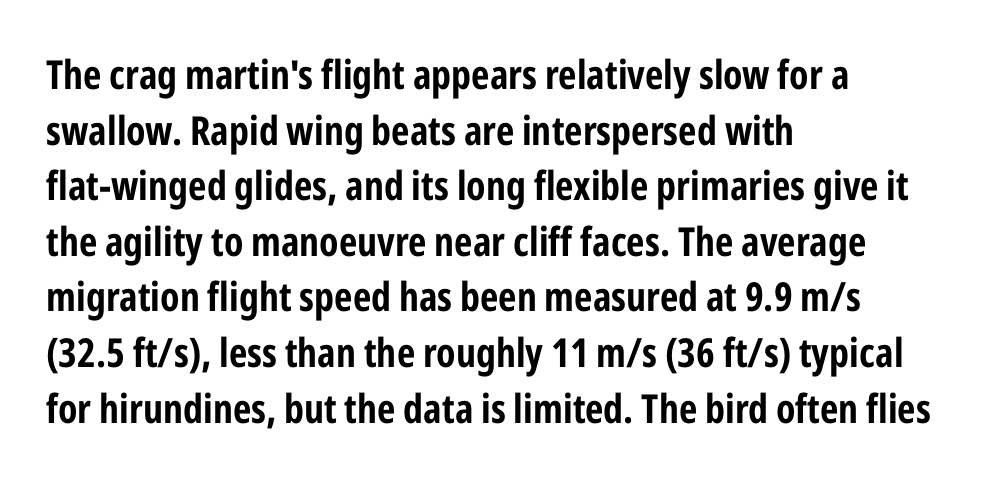
{"serif": "no", "italic": "no", "bold": "yes", "weight": "bold", "width": "condensed", "stroke_contrast": "low", "x_height": "medium", "monospaced": "no", "underline": "no", "align": "left", "line_spacing": "normal", "line_spacing_ratio": 1.39, "letter_spacing": "normal", "letter_spacing_em": 0.0, "glyph_px": 40}
